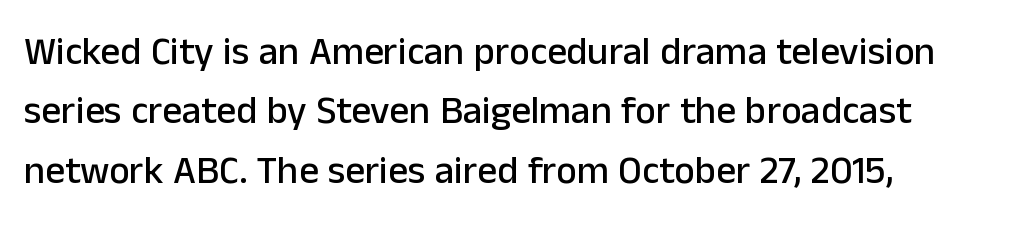
Q: Is the text italic (slanted)? A: No, it is upright.
Q: Is the typeface a serif or a sans-serif typeface? A: Sans-serif.
Q: Is the text underlined? A: No.
Q: Is the spacing between letters normal or unusually wide? A: Normal.
Q: Is the spacing between lines tight, normal or loose? A: Normal.
Q: Width (condensed, normal, or wide)? A: Normal.
Q: Stroke contrast? A: Low.
Q: x-height? A: Medium.
Q: Monospaced? A: No.
